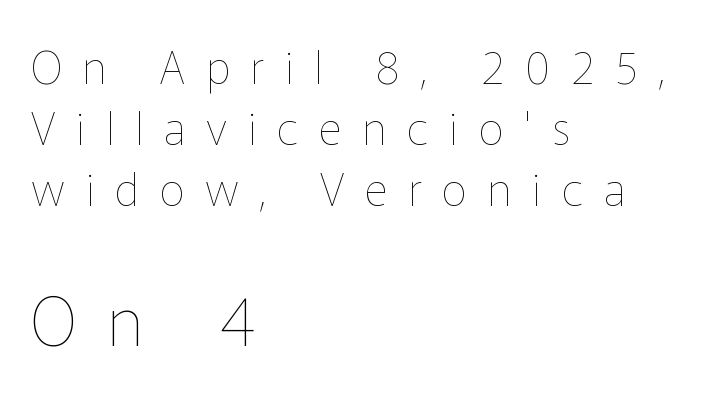
The image shows 67 px thin type, upright; set left-aligned, normal line spacing (1.36x), unusually wide letter spacing (+0.46 em), not underlined; the second (bottom) block is 1.49x larger; low stroke contrast and a medium x-height.
